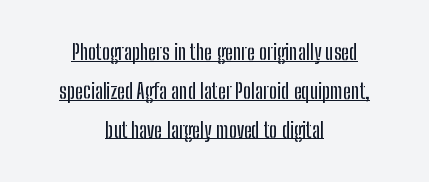
{"italic": "no", "underline": "yes", "align": "center", "line_spacing_ratio": 1.85, "letter_spacing": "normal", "letter_spacing_em": 0.0, "glyph_px": 21}
